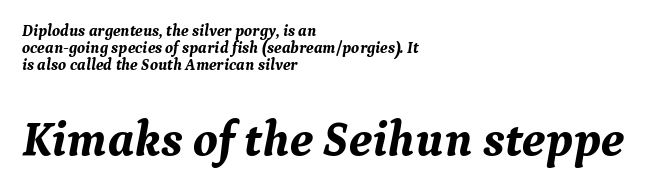
The image shows 49 px bold serif type, italic (leaning right); set left-aligned, tight line spacing (1.05x), normal letter spacing, not underlined; the second (bottom) block is 3.06x larger; medium stroke contrast and a medium x-height.
